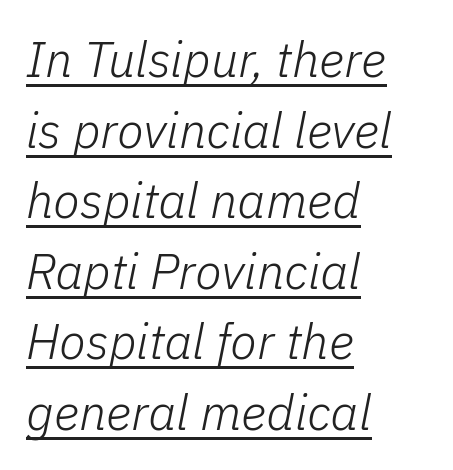
{"italic": "yes", "lean": "right", "slant_degrees": 11, "bold": "no", "weight": "light", "width": "normal", "stroke_contrast": "low", "x_height": "medium", "monospaced": "no", "underline": "yes", "align": "left", "line_spacing": "normal", "line_spacing_ratio": 1.44, "letter_spacing": "normal", "letter_spacing_em": 0.0, "glyph_px": 49}
